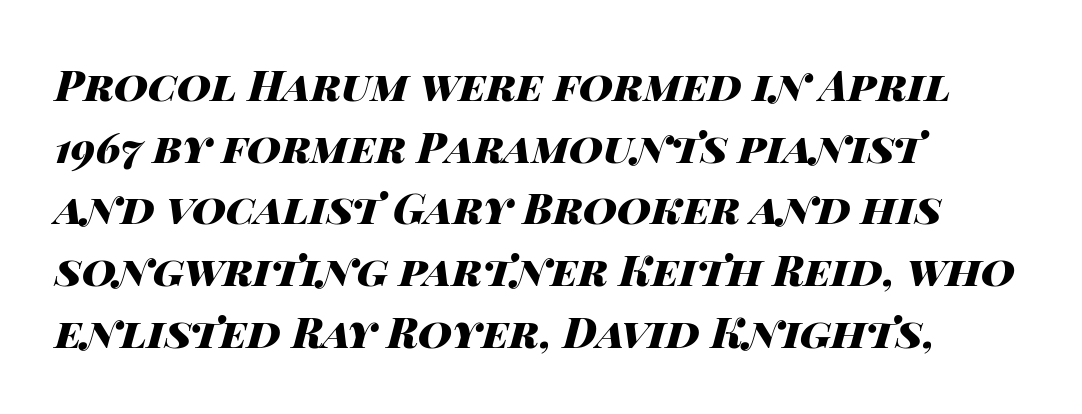
The face used here has the dense, thick strokes of a bold. Glance below the letters and you will spot only blank space. There is no visible air inserted between adjacent glyphs. Character widths vary here, with narrow letters taking less room than wide ones. One glance says typical: line gaps are just what's usual. An italicized treatment has been applied to the whole sample.
